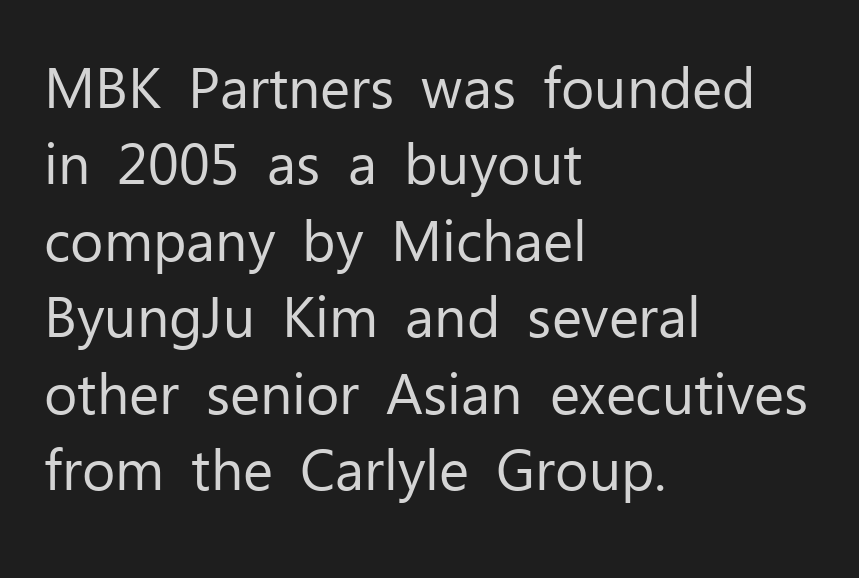
The image shows 57 px regular-weight sans-serif type, upright; set left-aligned, normal line spacing (1.34x), normal letter spacing, not underlined; low stroke contrast and a medium x-height.
